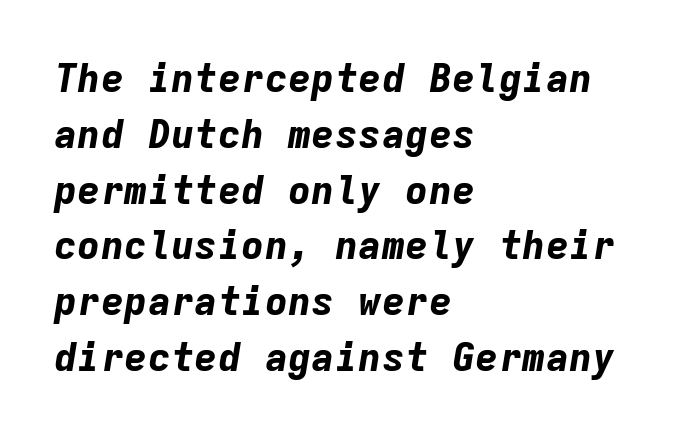
{"italic": "yes", "lean": "right", "slant_degrees": 9, "bold": "yes", "weight": "bold", "width": "normal", "stroke_contrast": "low", "x_height": "medium", "monospaced": "yes", "underline": "no", "align": "left", "line_spacing": "normal", "line_spacing_ratio": 1.43, "letter_spacing": "normal", "letter_spacing_em": 0.0, "glyph_px": 39}
